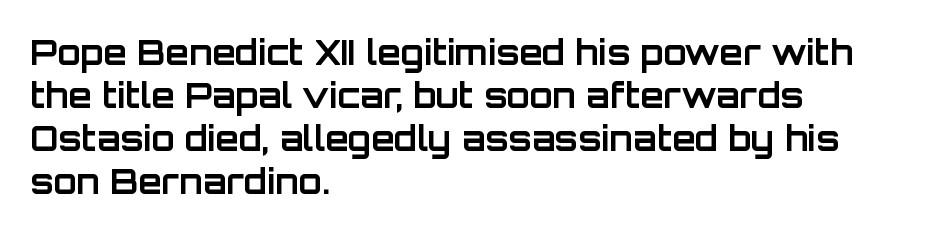
{"serif": "no", "italic": "no", "bold": "yes", "weight": "bold", "width": "normal", "stroke_contrast": "low", "x_height": "large", "monospaced": "no", "underline": "no", "align": "left", "line_spacing": "normal", "line_spacing_ratio": 1.26, "letter_spacing": "normal", "letter_spacing_em": 0.0, "glyph_px": 34}
